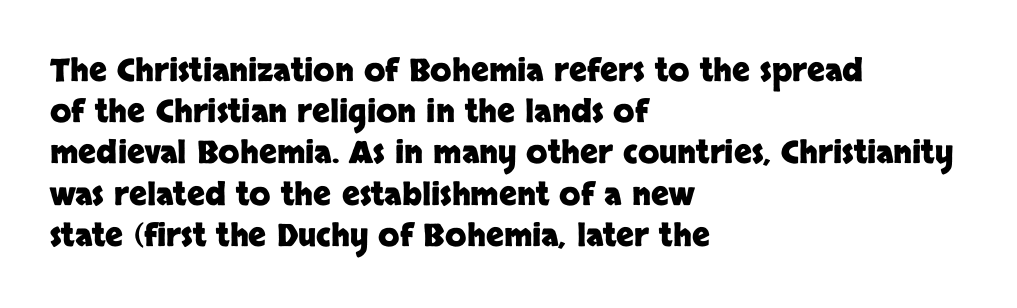
This sample uses plain, unmodified letter spacing. Reading down the block, your eye returns to a fixed left position each line. This sample has the flowing, uneven cadence of proportional lettering. I'd describe the lettering as bold — thick and assertive. Normally led — the rows are evenly, conventionally spaced.
